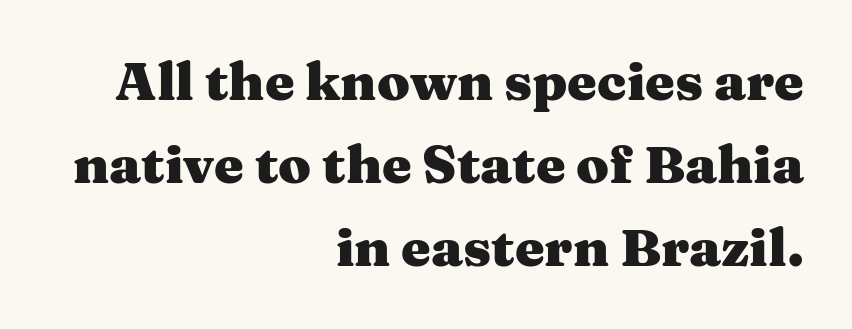
The image shows 53 px heavy, wide serif type, upright; set right-aligned, normal line spacing (1.57x), normal letter spacing, not underlined; medium stroke contrast and a medium x-height.
